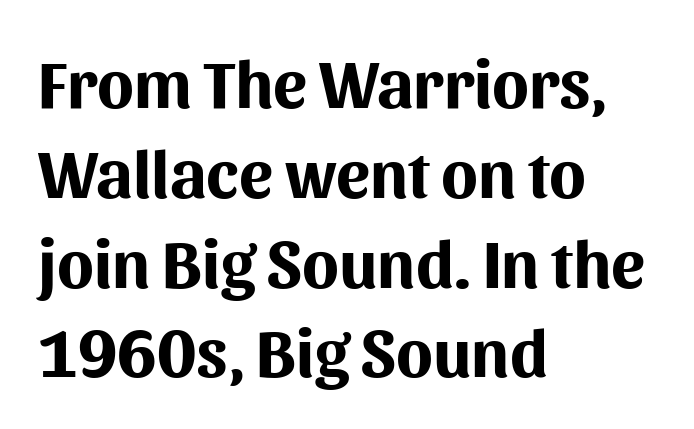
{"serif": "no", "italic": "no", "bold": "yes", "weight": "bold", "width": "normal", "stroke_contrast": "medium", "x_height": "medium", "monospaced": "no", "underline": "no", "align": "left", "line_spacing": "normal", "line_spacing_ratio": 1.32, "letter_spacing": "normal", "letter_spacing_em": 0.0, "glyph_px": 68}
